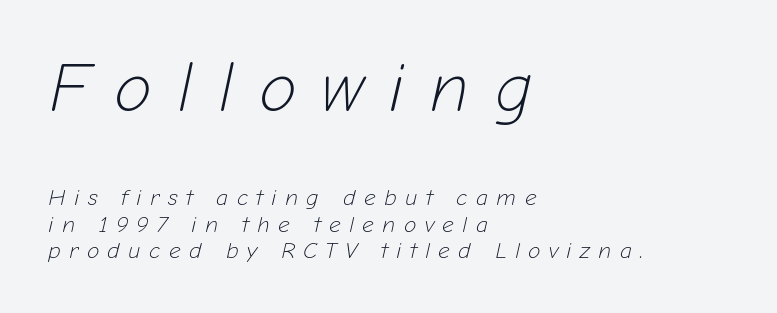
Q: Is the text bold? A: No.
Q: Is the text italic (slanted)? A: Yes, it leans right by about 12 degrees.
Q: Is the text underlined? A: No.
Q: How is the paragraph aligned? A: Left-aligned.
Q: Is the spacing between letters normal or unusually wide? A: Unusually wide.
Q: Is the spacing between lines tight, normal or loose? A: Tight.
Q: Which block of text is set in a larger size, the first (top) or the second (bottom)? A: The first (top) one.
Q: Width (condensed, normal, or wide)? A: Normal.
Q: Stroke contrast? A: Low.
Q: x-height? A: Medium.
Q: Monospaced? A: No.
